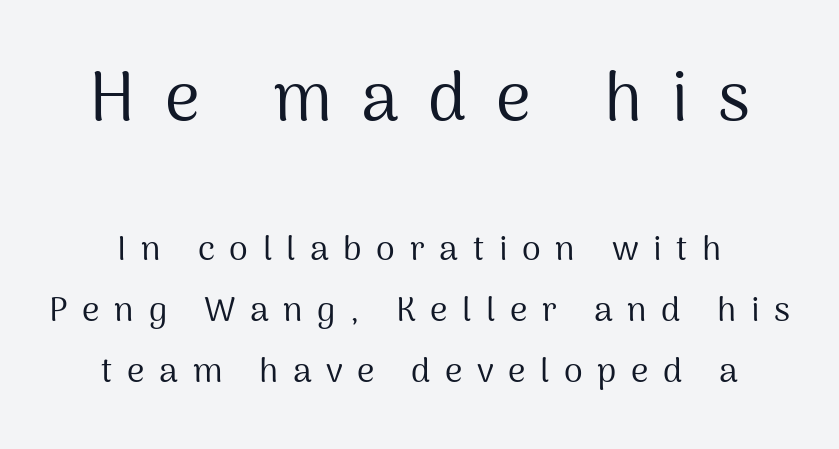
The image shows 68 px regular-weight sans-serif type, upright; set line spacing 1.79x, unusually wide letter spacing (+0.43 em), not underlined; the first (top) block is 2.0x larger; medium stroke contrast and a medium x-height.
